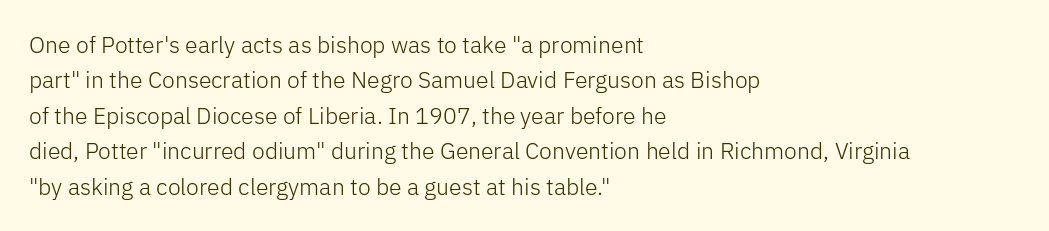
The image shows 23 px text type, upright; set left-aligned, normal line spacing (1.54x), normal letter spacing, not underlined.
